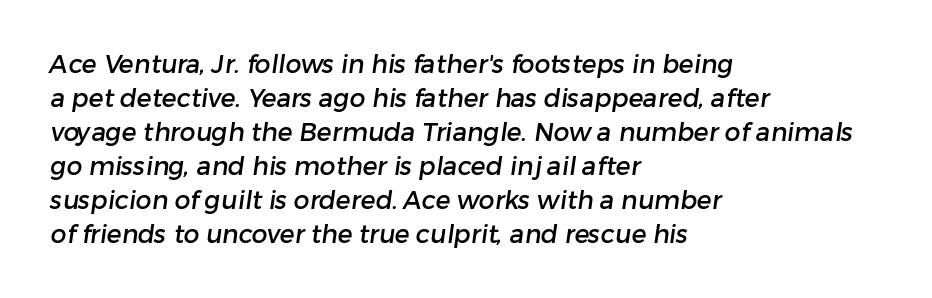
{"underline": "no", "align": "left", "line_spacing": "normal", "line_spacing_ratio": 1.36, "letter_spacing": "normal", "letter_spacing_em": 0.0, "glyph_px": 25}
